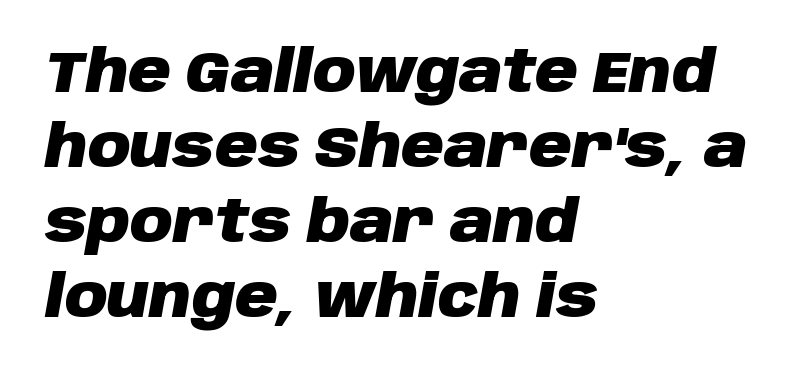
{"italic": "yes", "lean": "right", "slant_degrees": 10, "bold": "yes", "weight": "heavy", "width": "normal", "stroke_contrast": "low", "x_height": "large", "monospaced": "no", "underline": "no", "align": "left", "line_spacing": "normal", "line_spacing_ratio": 1.27, "letter_spacing": "normal", "letter_spacing_em": 0.0, "glyph_px": 59}
